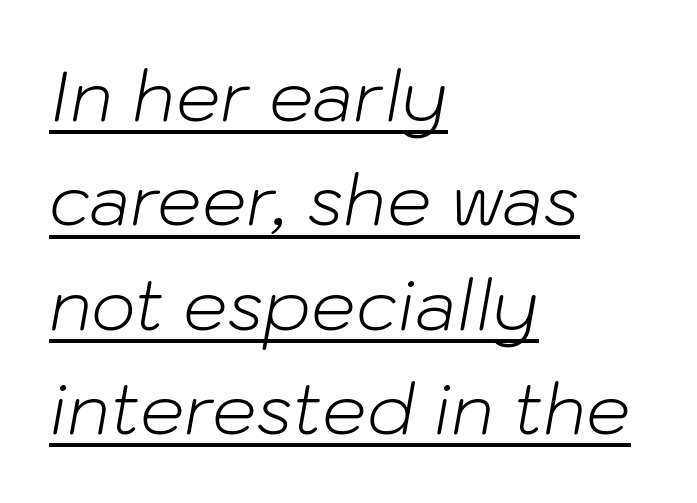
Q: Is the text bold? A: No.
Q: Is the text italic (slanted)? A: Yes, it leans right by about 10 degrees.
Q: Is the text underlined? A: Yes.
Q: How is the paragraph aligned? A: Left-aligned.
Q: Is the spacing between letters normal or unusually wide? A: Normal.
Q: Is the spacing between lines tight, normal or loose? A: Normal.
Q: Width (condensed, normal, or wide)? A: Normal.
Q: Stroke contrast? A: Low.
Q: x-height? A: Medium.
Q: Monospaced? A: No.
